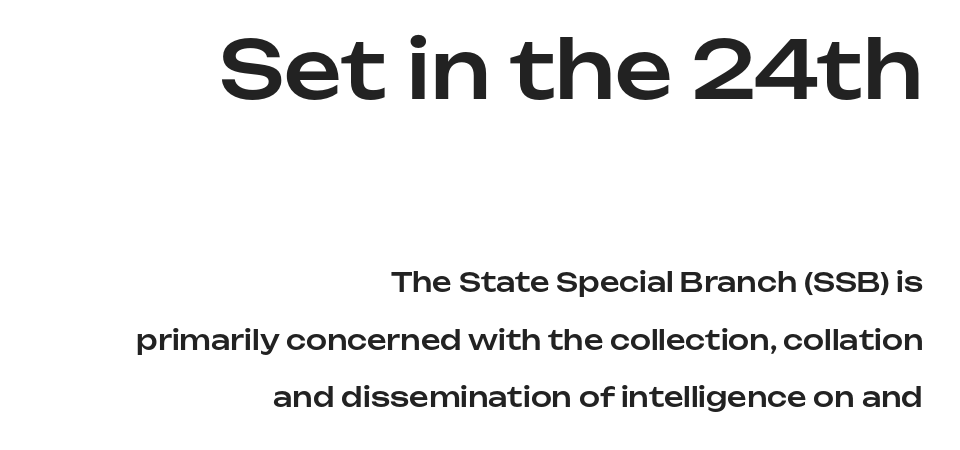
Posture: vertical. Line endings align vertically; line beginnings do not. The initial chunk of copy outweighs the following chunk in type size. In terms of letterform style, serifs are entirely absent. Observe the ordinary spacing: letters are neighbours, not strangers. Think of a printed novel: that variable character pitch is what you see here.
